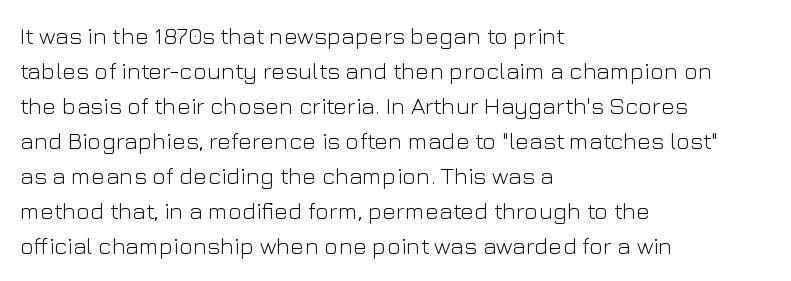
Q: Is the text bold? A: No.
Q: Is the text italic (slanted)? A: No, it is upright.
Q: Is the text underlined? A: No.
Q: How is the paragraph aligned? A: Left-aligned.
Q: Is the spacing between letters normal or unusually wide? A: Normal.
Q: Is the spacing between lines tight, normal or loose? A: Normal.
